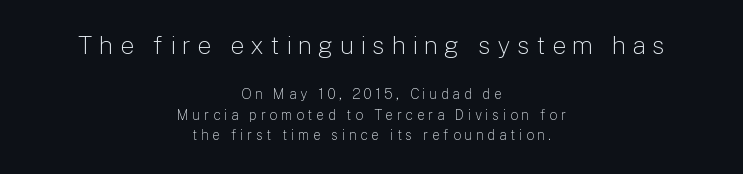
Q: Is the text bold? A: No.
Q: Is the text italic (slanted)? A: No, it is upright.
Q: Is the text underlined? A: No.
Q: How is the paragraph aligned? A: Centered.
Q: Is the spacing between letters normal or unusually wide? A: Unusually wide.
Q: Is the spacing between lines tight, normal or loose? A: Normal.
Q: Which block of text is set in a larger size, the first (top) or the second (bottom)? A: The first (top) one.
